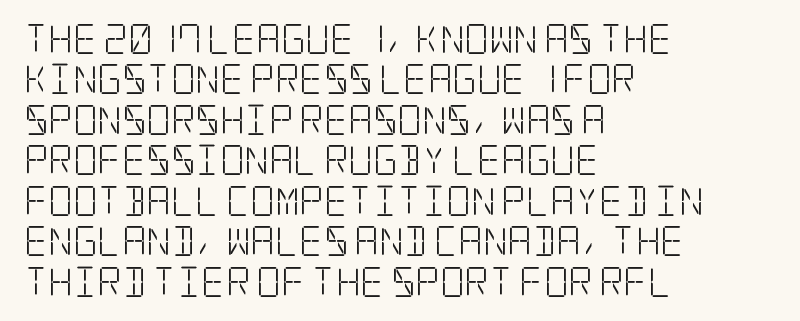
Q: Is the text bold? A: No.
Q: Is the text italic (slanted)? A: No, it is upright.
Q: Is the typeface a serif or a sans-serif typeface? A: Serif.
Q: Is the text underlined? A: No.
Q: How is the paragraph aligned? A: Left-aligned.
Q: Is the spacing between letters normal or unusually wide? A: Normal.
Q: Is the spacing between lines tight, normal or loose? A: Normal.
Q: Width (condensed, normal, or wide)? A: Condensed.
Q: Stroke contrast? A: Low.
Q: x-height? A: Large.
